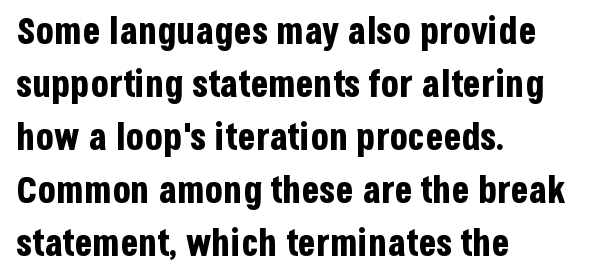
I'd call this a sans setting — the letters go barefoot. Honestly, the letter spacing is just normal — you wouldn't notice it. You could not count columns in this text — the font is proportionally spaced. Posture: straight, roman, zero tilt. The text block is weighted toward the left margin, trailing off unevenly rightward. Beneath every word, the page is bare.
